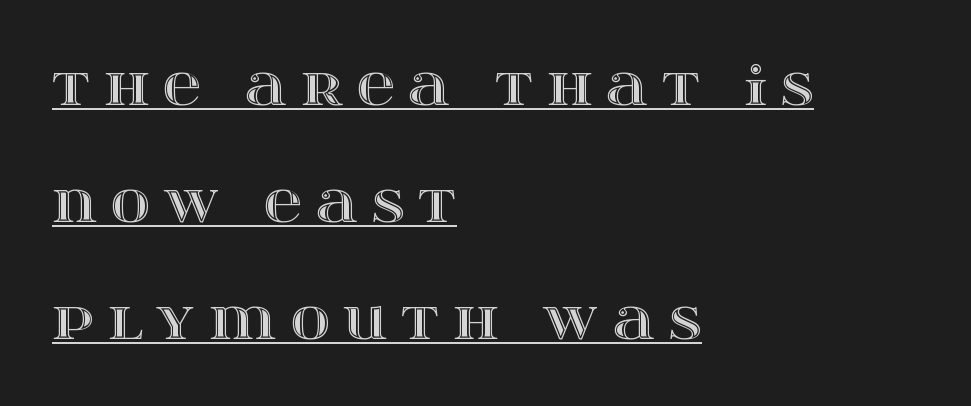
Q: Is the text italic (slanted)? A: No, it is upright.
Q: Is the text underlined? A: Yes.
Q: How is the paragraph aligned? A: Left-aligned.
Q: Is the spacing between letters normal or unusually wide? A: Unusually wide.
Q: Is the spacing between lines tight, normal or loose? A: Loose.
Q: Width (condensed, normal, or wide)? A: Wide.
Q: x-height? A: Large.
Q: Monospaced? A: No.
